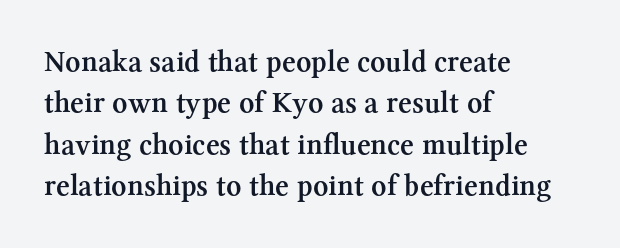
The image shows 30 px semibold serif type, upright; set left-aligned, normal line spacing (1.38x), normal letter spacing, not underlined; medium stroke contrast and a medium x-height.
